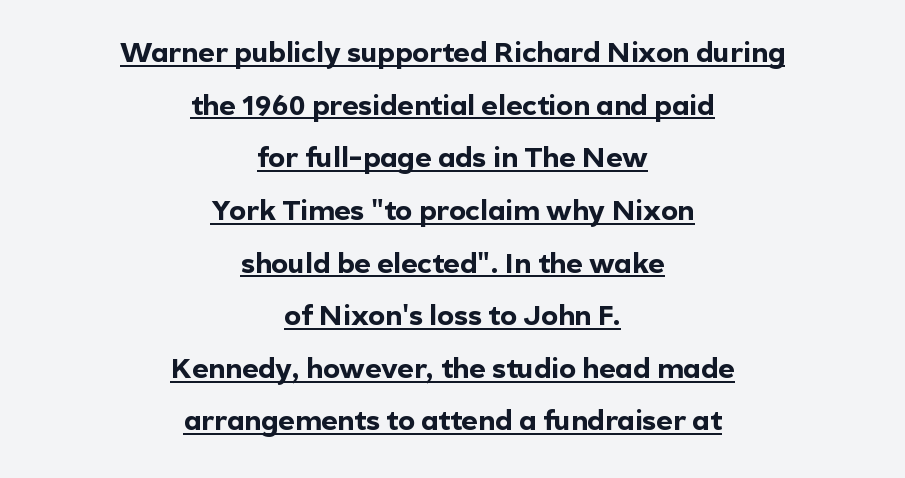
Q: Is the text bold? A: Yes.
Q: Is the text italic (slanted)? A: No, it is upright.
Q: Is the typeface a serif or a sans-serif typeface? A: Sans-serif.
Q: Is the text underlined? A: Yes.
Q: How is the paragraph aligned? A: Centered.
Q: Is the spacing between letters normal or unusually wide? A: Normal.
Q: Width (condensed, normal, or wide)? A: Normal.
Q: x-height? A: Medium.
Q: Monospaced? A: No.
